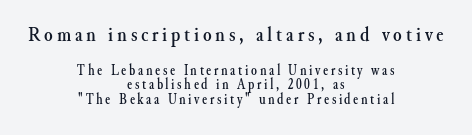
The image shows 22 px text type, upright; set centered, tight line spacing (0.97x), not underlined; the first (top) block is 1.47x larger.
